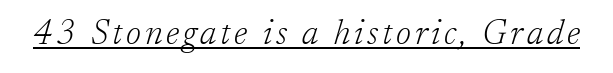
Here the designer chose a conventional face with non-uniform glyph widths. The lettering is marked with a stroke running underneath it. Note: serifs present on the glyphs. Counters stay open thanks to moderate or lighter strokes. Characters are canted at an angle relative to the baseline's perpendicular.
